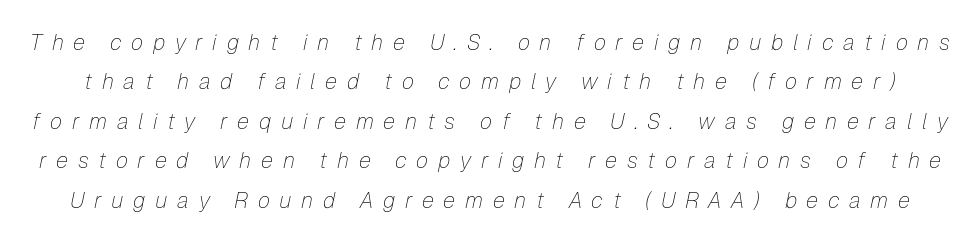
Rule under the text: the space is simply empty. A typesetter would mark this as italic. The letters are spread apart with noticeably loose tracking. The font sits on the lighter half of the weight spectrum, regular included.
